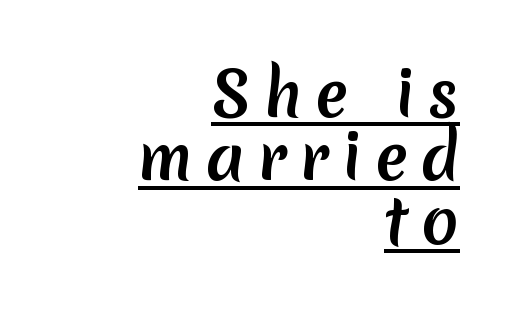
{"serif": "no", "bold": "yes", "weight": "semibold", "width": "normal", "stroke_contrast": "low", "x_height": "medium", "monospaced": "no", "underline": "yes", "align": "right", "line_spacing": "tight", "line_spacing_ratio": 1.04, "letter_spacing": "wide", "letter_spacing_em": 0.22, "glyph_px": 61}
